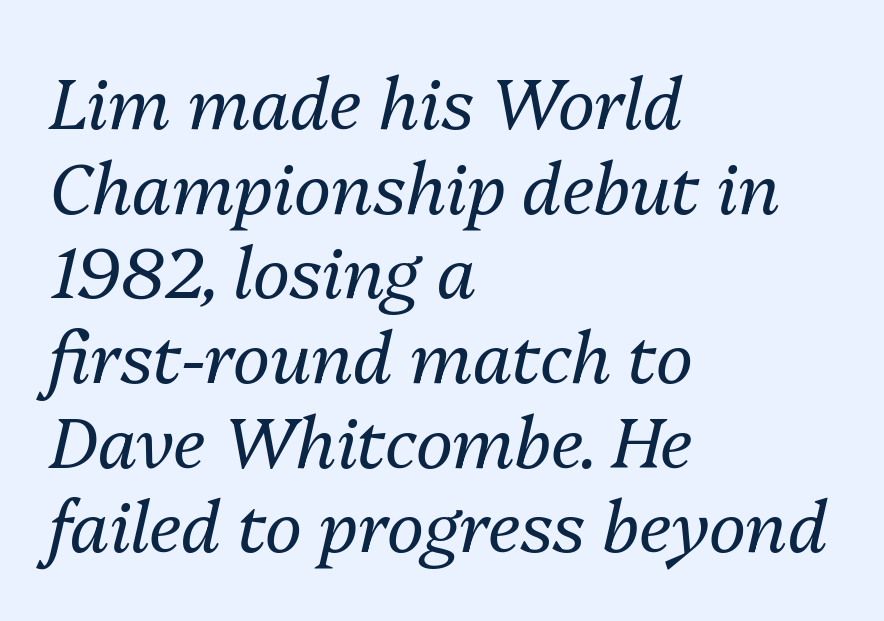
Q: Is the text bold? A: No.
Q: Is the text italic (slanted)? A: Yes, it leans right by about 13 degrees.
Q: Is the text underlined? A: No.
Q: How is the paragraph aligned? A: Left-aligned.
Q: Is the spacing between letters normal or unusually wide? A: Normal.
Q: Width (condensed, normal, or wide)? A: Normal.
Q: Stroke contrast? A: Medium.
Q: x-height? A: Medium.
Q: Monospaced? A: No.
